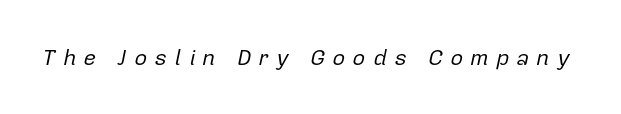
The image shows 22 px text type, italic (leaning right); set unusually wide letter spacing (+0.34 em), not underlined.
